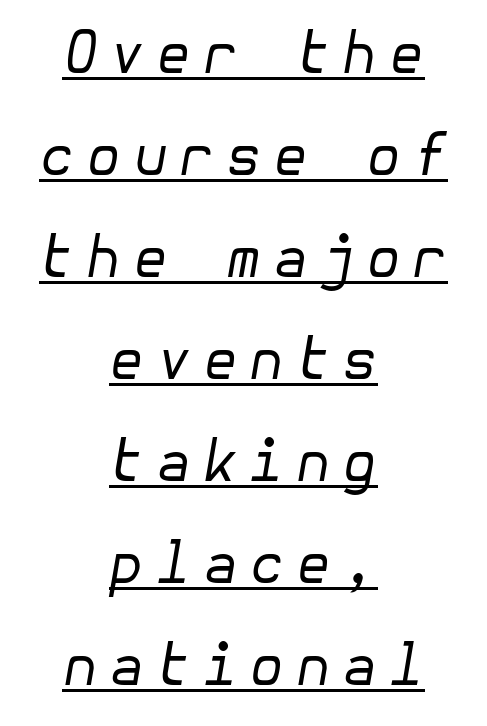
Q: Is the text bold? A: No.
Q: Is the text italic (slanted)? A: Yes, it leans right by about 10 degrees.
Q: Is the text underlined? A: Yes.
Q: How is the paragraph aligned? A: Centered.
Q: Is the spacing between letters normal or unusually wide? A: Unusually wide.
Q: Width (condensed, normal, or wide)? A: Normal.
Q: Stroke contrast? A: Low.
Q: x-height? A: Medium.
